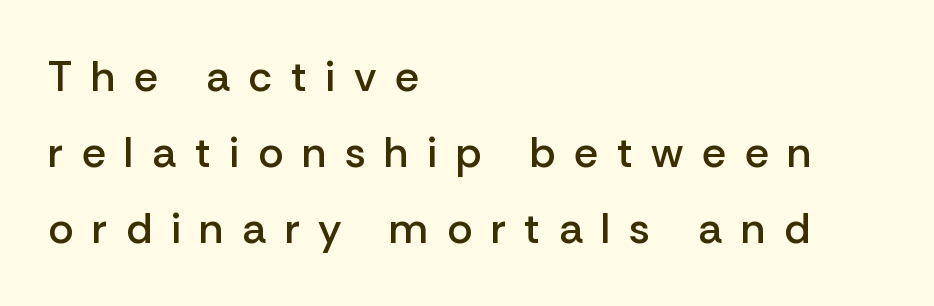
Note the varied advance widths — an 'i' is clearly narrower than an 'm'. The lettering stays uniformly vertical, giving the passage a roman look. Are there feet on the stems? There aren't — it's a sans. Just letters on the line, the space beneath them empty.
